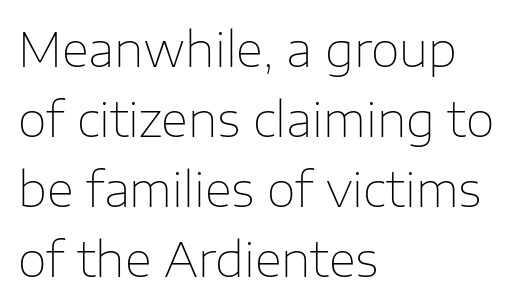
Q: Is the text bold? A: No.
Q: Is the text italic (slanted)? A: No, it is upright.
Q: Is the typeface a serif or a sans-serif typeface? A: Sans-serif.
Q: Is the text underlined? A: No.
Q: How is the paragraph aligned? A: Left-aligned.
Q: Is the spacing between letters normal or unusually wide? A: Normal.
Q: Is the spacing between lines tight, normal or loose? A: Normal.
Q: Width (condensed, normal, or wide)? A: Normal.
Q: Stroke contrast? A: Low.
Q: x-height? A: Medium.
Q: Monospaced? A: No.
